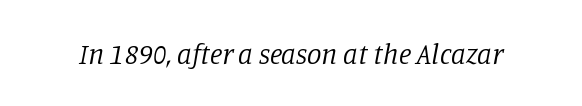
The face used here is proportionally spaced, like ordinary book or web type. Yep, those are serifs on the letters. The tracking reads as untouched default to a designer's eye. This reads as an unemphasized weight, regular at the heaviest. If you drew a line through each stem, it would be angled.
